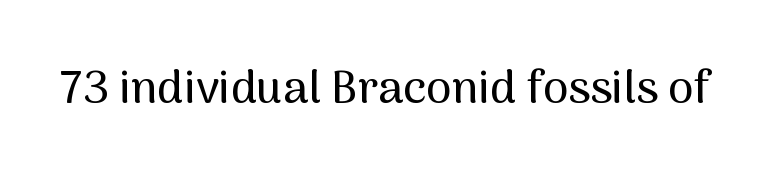
Q: Is the text italic (slanted)? A: No, it is upright.
Q: Is the typeface a serif or a sans-serif typeface? A: Sans-serif.
Q: Is the text underlined? A: No.
Q: Is the spacing between letters normal or unusually wide? A: Normal.
Q: Width (condensed, normal, or wide)? A: Normal.
Q: Stroke contrast? A: Medium.
Q: x-height? A: Medium.
Q: Monospaced? A: No.
